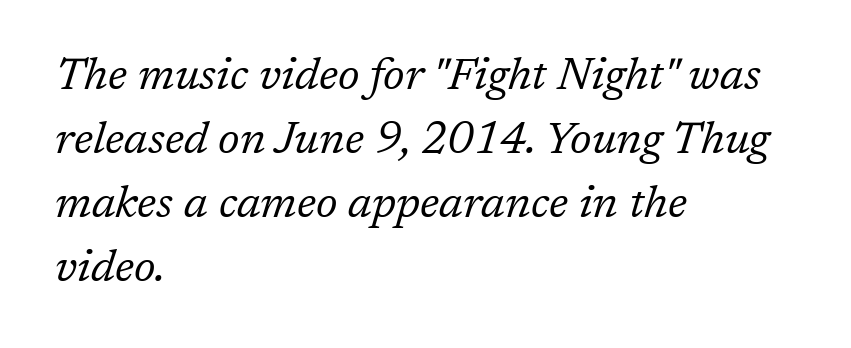
The image shows 45 px regular-weight serif type, italic (leaning right); set left-aligned, normal line spacing (1.42x), normal letter spacing, not underlined; low stroke contrast and a medium x-height.
